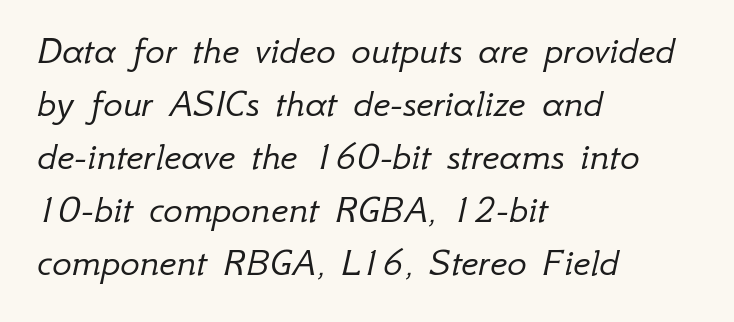
The tracking reads as untouched default to a designer's eye. Check the space under the baseline: it is left empty. Compared with a centered layout, this one pins lines to the left instead. Do the characters align in a grid? No, the font is proportional.
